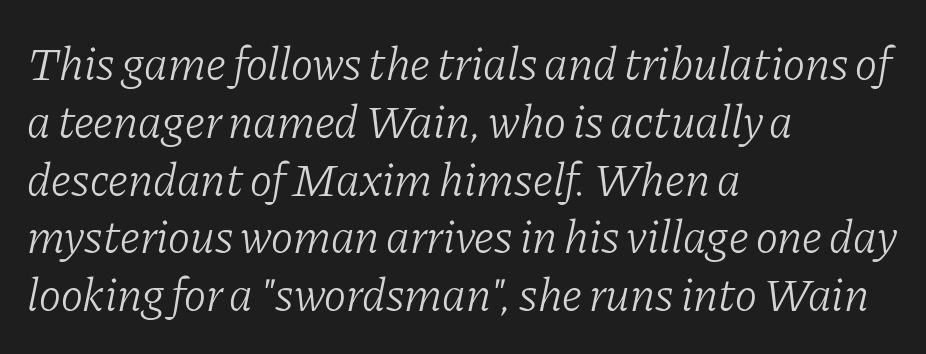
The image shows 47 px light serif type, italic (leaning right); set left-aligned, line spacing 1.23x, normal letter spacing, not underlined; low stroke contrast and a medium x-height.
